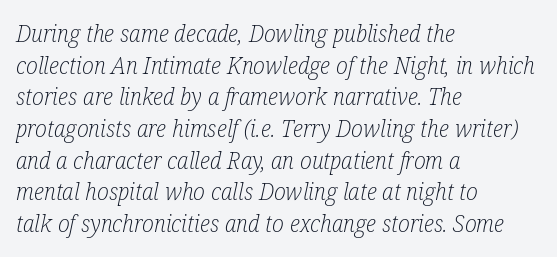
Q: Is the text bold? A: No.
Q: Is the text italic (slanted)? A: Yes, it leans right by about 12 degrees.
Q: Is the text underlined? A: No.
Q: How is the paragraph aligned? A: Left-aligned.
Q: Is the spacing between letters normal or unusually wide? A: Normal.
Q: Is the spacing between lines tight, normal or loose? A: Normal.
